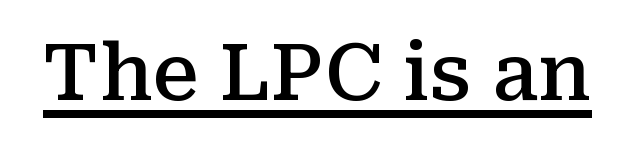
{"serif": "yes", "italic": "no", "bold": "semi", "weight": "semibold", "width": "normal", "stroke_contrast": "medium", "x_height": "medium", "monospaced": "no", "underline": "yes", "letter_spacing": "normal", "letter_spacing_em": 0.0, "glyph_px": 78}
